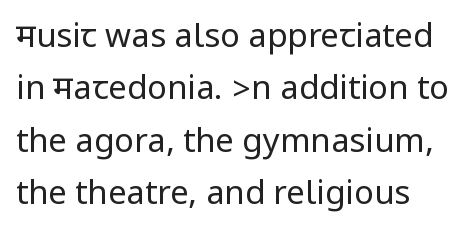
Q: Is the text bold? A: No.
Q: Is the text italic (slanted)? A: No, it is upright.
Q: Is the typeface a serif or a sans-serif typeface? A: Sans-serif.
Q: Is the text underlined? A: No.
Q: How is the paragraph aligned? A: Left-aligned.
Q: Is the spacing between letters normal or unusually wide? A: Normal.
Q: Is the spacing between lines tight, normal or loose? A: Normal.
Q: Width (condensed, normal, or wide)? A: Condensed.
Q: Stroke contrast? A: Low.
